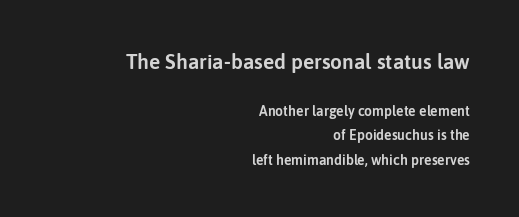
{"italic": "no", "underline": "no", "align": "right", "line_spacing_ratio": 1.73, "letter_spacing": "normal", "letter_spacing_em": 0.0, "larger_block": "first", "size_ratio": 1.5, "glyph_px": 21}
